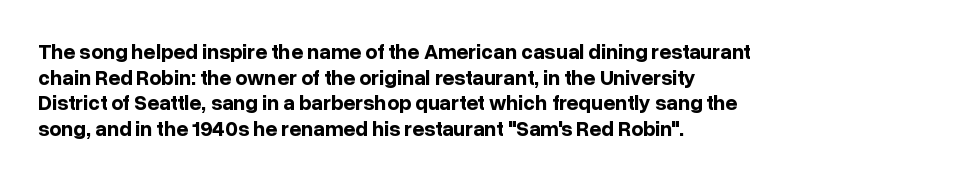
{"italic": "no", "bold": "yes", "underline": "no", "align": "left", "line_spacing_ratio": 1.22, "letter_spacing": "normal", "letter_spacing_em": 0.0, "glyph_px": 21}
